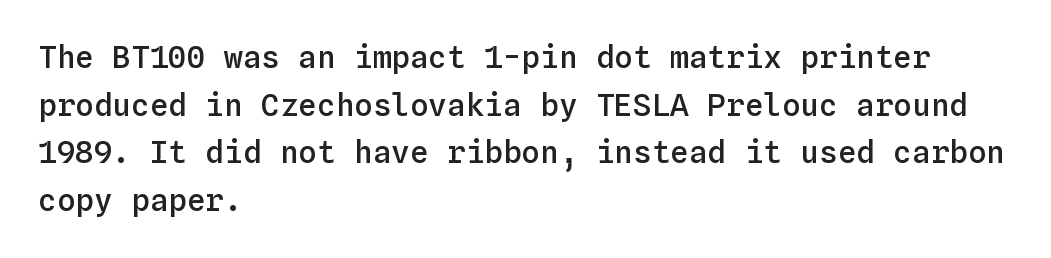
Q: Is the text bold? A: Semi-bold.
Q: Is the text italic (slanted)? A: No, it is upright.
Q: Is the text underlined? A: No.
Q: How is the paragraph aligned? A: Left-aligned.
Q: Is the spacing between letters normal or unusually wide? A: Normal.
Q: Is the spacing between lines tight, normal or loose? A: Normal.
Q: Width (condensed, normal, or wide)? A: Normal.
Q: Stroke contrast? A: Low.
Q: x-height? A: Medium.
Q: Monospaced? A: Yes.
